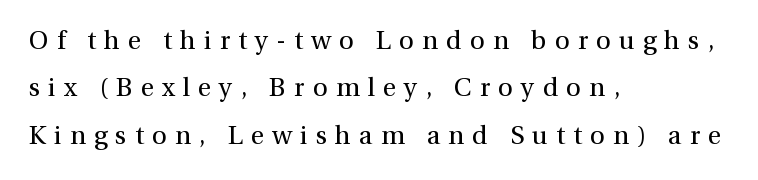
{"italic": "no", "bold": "no", "underline": "no", "align": "left", "line_spacing_ratio": 1.82, "letter_spacing": "wide", "letter_spacing_em": 0.31, "glyph_px": 26}
